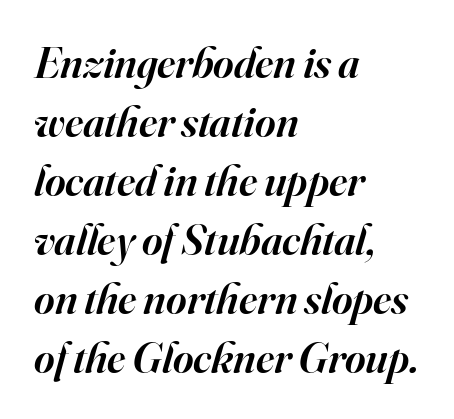
The image shows 44 px semibold serif type, italic (leaning right); set left-aligned, normal line spacing (1.34x), normal letter spacing, not underlined; high stroke contrast and a small x-height.
